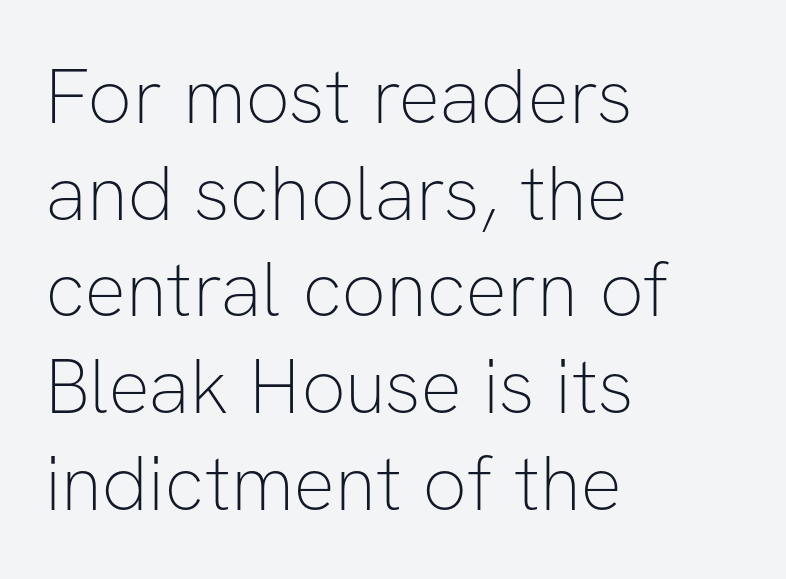
The face used here is proportionally spaced, like ordinary book or web type. Layout note: lines flush left. No feet cap the strokes, marking this as sans-serif type. Check the space under the baseline: it is left empty.
